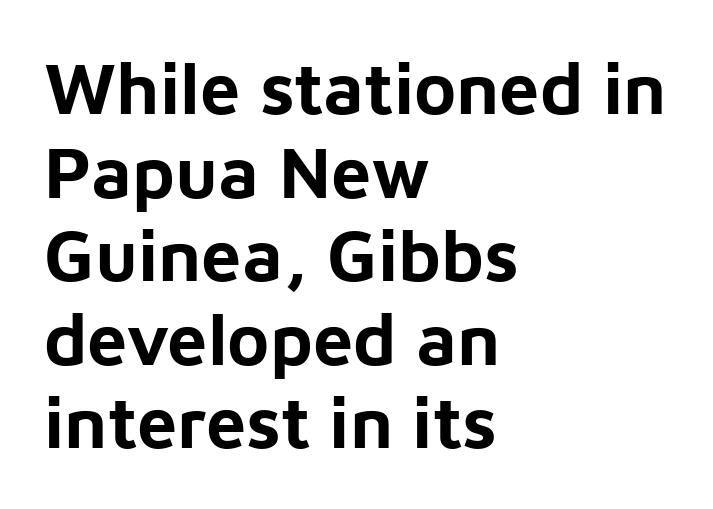
{"serif": "no", "italic": "no", "bold": "yes", "weight": "bold", "width": "normal", "stroke_contrast": "low", "x_height": "medium", "monospaced": "no", "underline": "no", "align": "left", "line_spacing_ratio": 1.16, "letter_spacing": "normal", "letter_spacing_em": 0.0, "glyph_px": 72}
